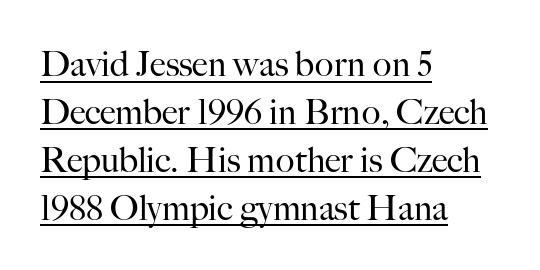
The image shows 35 px regular-weight serif type, upright; set left-aligned, normal line spacing (1.37x), normal letter spacing, underlined; high stroke contrast and a small x-height.
